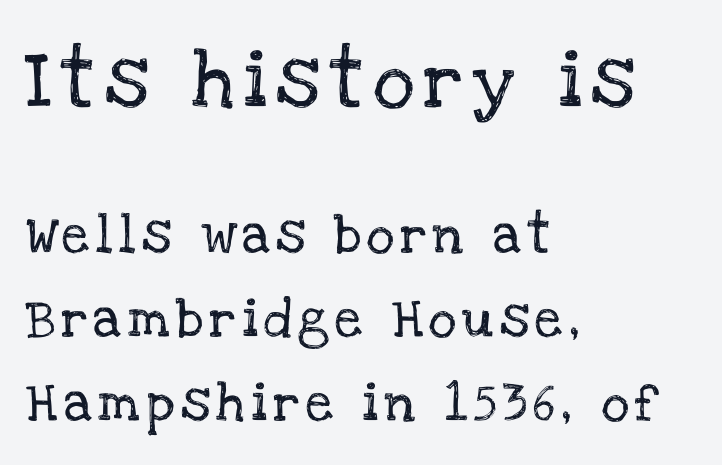
{"serif": "yes", "italic": "no", "width": "normal", "stroke_contrast": "low", "x_height": "large", "monospaced": "no", "underline": "no", "align": "left", "line_spacing": "loose", "line_spacing_ratio": 2.16, "larger_block": "first", "size_ratio": 1.49, "glyph_px": 58}
